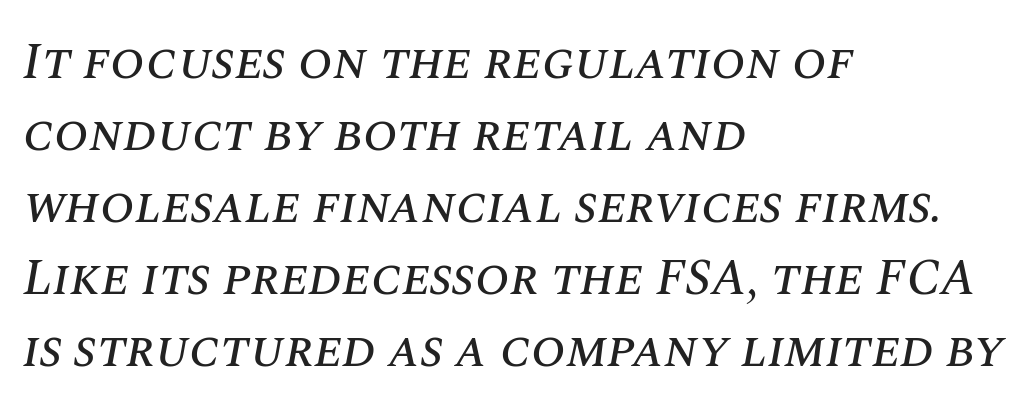
You could not count columns in this text — the font is proportionally spaced. Italic? Definitely — the glyphs are oblique. The zone under the glyphs is completely vacant. These lines keep a tight, regular rhythm from letter to letter. Reading down the block, your eye returns to a fixed left position each line. Compared with typical paragraphs, the rows here are spaced about the same.
